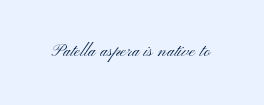
The space directly below the letters is spotless. The line texture is even and compact thanks to regular tracking. These glyphs show unthickened strokes, regular width or finer.
